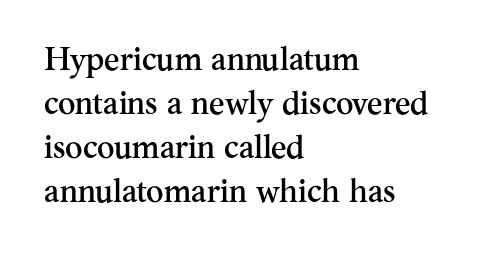
{"serif": "yes", "italic": "no", "width": "normal", "stroke_contrast": "medium", "x_height": "small", "monospaced": "no", "underline": "no", "align": "left", "line_spacing": "normal", "line_spacing_ratio": 1.33, "letter_spacing": "normal", "letter_spacing_em": 0.0, "glyph_px": 33}
